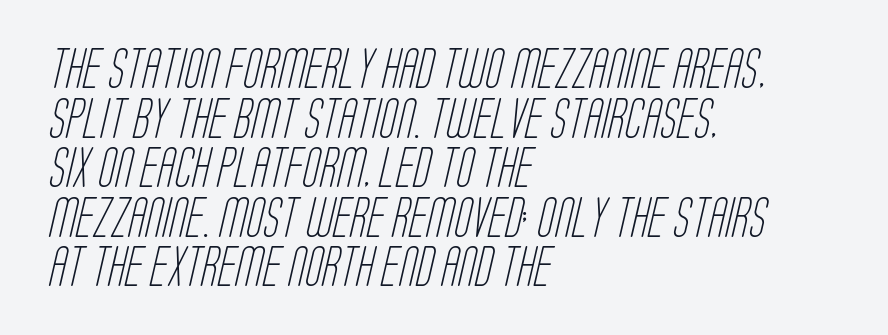
Line starts are locked; line ends wander. Here the designer chose a conventional face with non-uniform glyph widths. Look at the tracking — it's just the regular setting, nothing added. On a weight scale, this lands at 450 or below. Descender tails drop into unmarked territory. The characters display no serif detailing; their extremities are plain.
